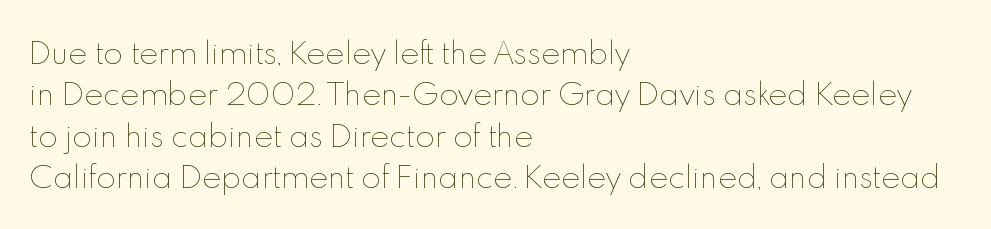
Q: Is the text bold? A: No.
Q: Is the text italic (slanted)? A: No, it is upright.
Q: Is the text underlined? A: No.
Q: How is the paragraph aligned? A: Left-aligned.
Q: Is the spacing between letters normal or unusually wide? A: Normal.
Q: Is the spacing between lines tight, normal or loose? A: Normal.
Q: Width (condensed, normal, or wide)? A: Normal.
Q: x-height? A: Small.
Q: Monospaced? A: No.
